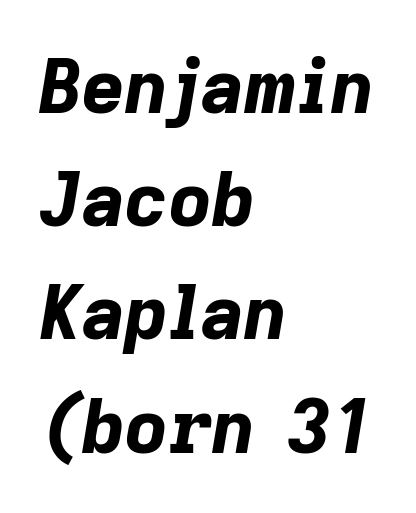
{"italic": "yes", "lean": "right", "slant_degrees": 9, "bold": "yes", "weight": "bold", "width": "normal", "stroke_contrast": "low", "x_height": "medium", "monospaced": "no", "underline": "no", "align": "left", "line_spacing": "normal", "line_spacing_ratio": 1.51, "letter_spacing": "normal", "letter_spacing_em": 0.0, "glyph_px": 75}
